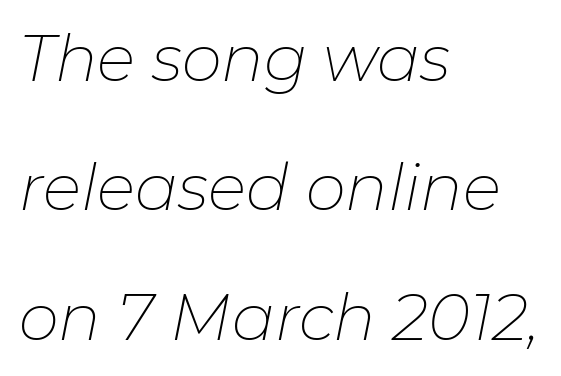
If you drew a ruler down the left edge, every line would touch it. Quick note: underline off. Varying glyph widths throughout — classic text-font behaviour. The space between consecutive lines is lavish. No extra ink here — the face is not bold.
